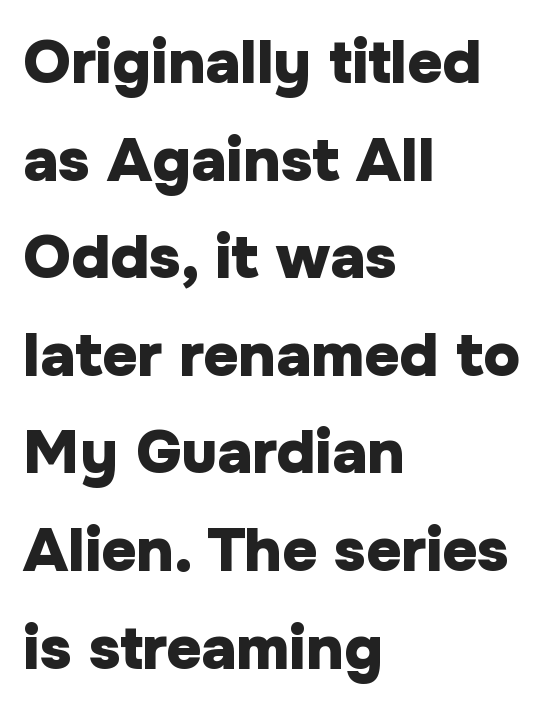
Q: Is the text bold? A: Yes.
Q: Is the text italic (slanted)? A: No, it is upright.
Q: Is the typeface a serif or a sans-serif typeface? A: Sans-serif.
Q: Is the text underlined? A: No.
Q: How is the paragraph aligned? A: Left-aligned.
Q: Is the spacing between letters normal or unusually wide? A: Normal.
Q: Is the spacing between lines tight, normal or loose? A: Normal.
Q: Width (condensed, normal, or wide)? A: Normal.
Q: Stroke contrast? A: Low.
Q: x-height? A: Medium.
Q: Monospaced? A: No.
